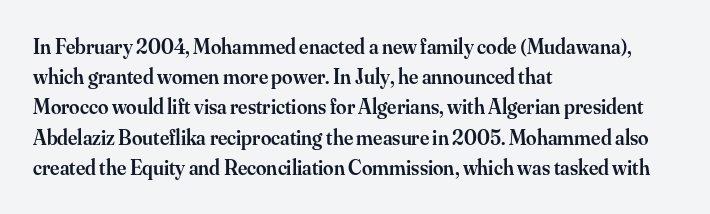
The image shows 21 px text type, upright; set left-aligned, normal line spacing (1.44x), normal letter spacing, not underlined.
